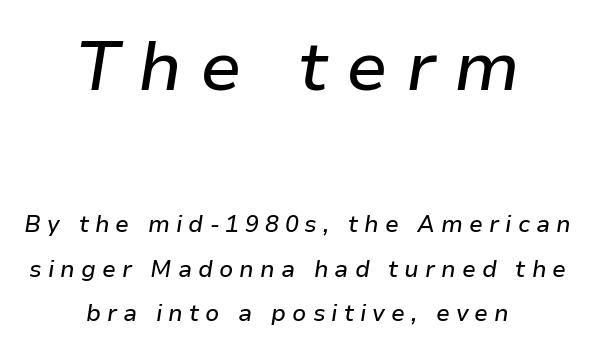
One glance says open: line gaps are wider than usual. Underlining? Definitely not there. The passage shown has open, widely tracked lettering throughout. Is the lower block the larger one? No — the upper block carries the bigger type. These lines were composed using italics. Do the characters align in a grid? No, the font is proportional.
